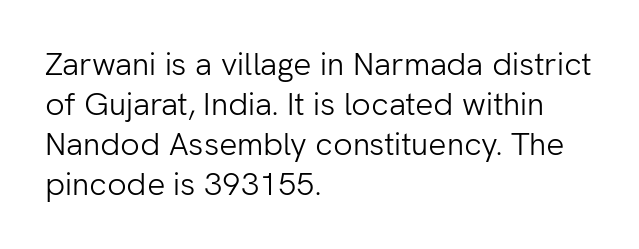
Q: Is the text bold? A: No.
Q: Is the text italic (slanted)? A: No, it is upright.
Q: Is the typeface a serif or a sans-serif typeface? A: Sans-serif.
Q: Is the text underlined? A: No.
Q: How is the paragraph aligned? A: Left-aligned.
Q: Is the spacing between letters normal or unusually wide? A: Normal.
Q: Is the spacing between lines tight, normal or loose? A: Normal.
Q: Width (condensed, normal, or wide)? A: Normal.
Q: Stroke contrast? A: Low.
Q: x-height? A: Medium.
Q: Monospaced? A: No.
